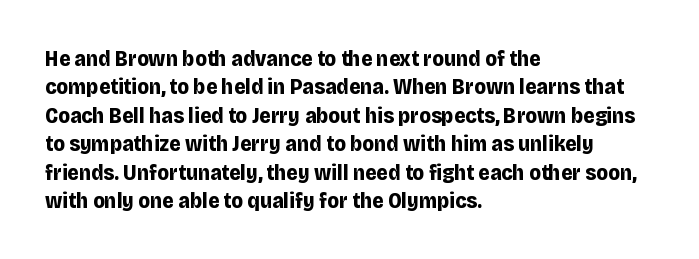
This is the regular roman posture of the typeface. The lines in this sample share a left origin and differ only in where they stop. Standard letterfit; no display-style spreading of the glyphs. Heavy-handed strokes throughout: this text is bold. The space directly below the letters is spotless.
